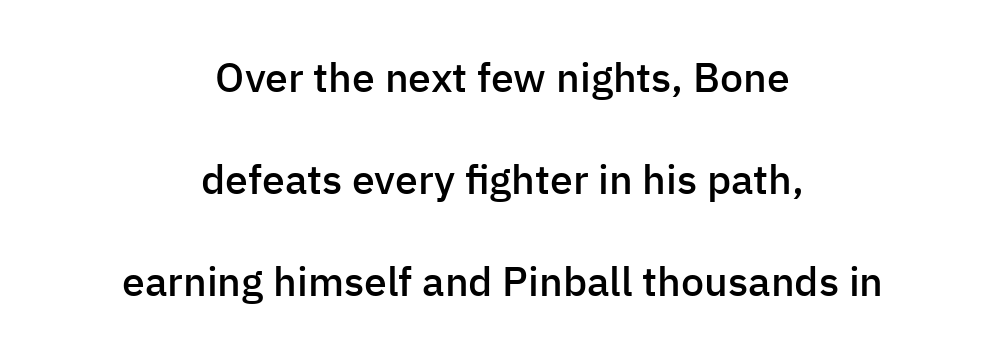
Q: Is the text bold? A: Semi-bold.
Q: Is the text italic (slanted)? A: No, it is upright.
Q: Is the typeface a serif or a sans-serif typeface? A: Sans-serif.
Q: Is the text underlined? A: No.
Q: How is the paragraph aligned? A: Centered.
Q: Is the spacing between letters normal or unusually wide? A: Normal.
Q: Is the spacing between lines tight, normal or loose? A: Loose.
Q: Width (condensed, normal, or wide)? A: Normal.
Q: Stroke contrast? A: Low.
Q: x-height? A: Medium.
Q: Monospaced? A: No.
